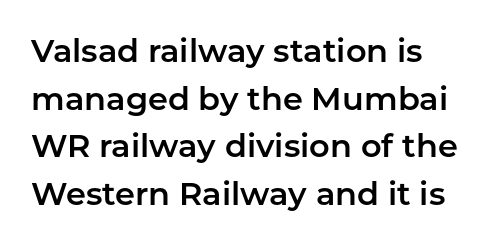
Check where the strokes stop: nothing finishes them off — pure sans. Proportional: the letters do not fall into vertical columns. Tall strokes in this sample are plumb rather than angled. Normally led — the rows are evenly, conventionally spaced. Look at the tracking — it's just the regular setting, nothing added.
